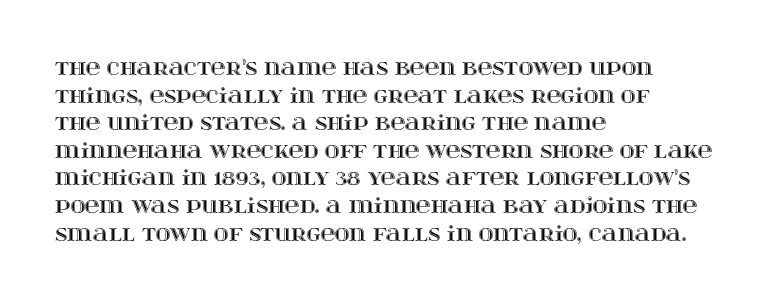
Q: Is the text italic (slanted)? A: No, it is upright.
Q: Is the text underlined? A: No.
Q: How is the paragraph aligned? A: Left-aligned.
Q: Is the spacing between letters normal or unusually wide? A: Normal.
Q: Is the spacing between lines tight, normal or loose? A: Normal.
